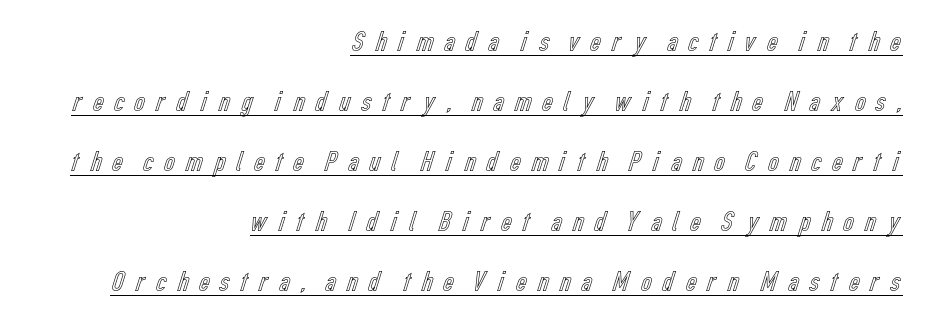
Q: Is the text italic (slanted)? A: Yes.
Q: Is the text underlined? A: Yes.
Q: How is the paragraph aligned? A: Right-aligned.
Q: Is the spacing between letters normal or unusually wide? A: Unusually wide.
Q: Is the spacing between lines tight, normal or loose? A: Loose.
Q: Width (condensed, normal, or wide)? A: Condensed.
Q: x-height? A: Medium.
Q: Monospaced? A: No.
